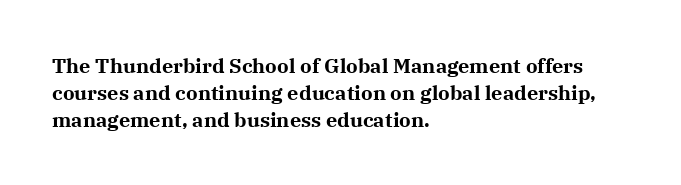
The image shows 20 px bold type, upright; set left-aligned, normal line spacing (1.34x), normal letter spacing, not underlined.
